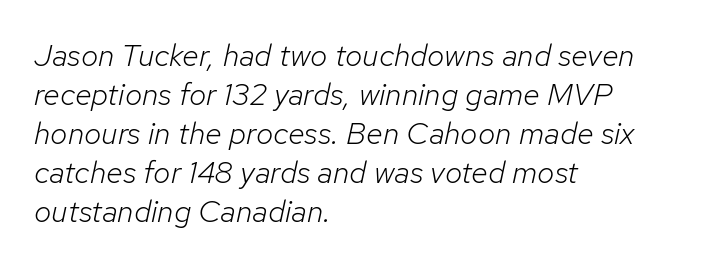
The image shows 31 px light type, italic (leaning right); set left-aligned, normal line spacing (1.26x), normal letter spacing, not underlined; low stroke contrast and a medium x-height.
